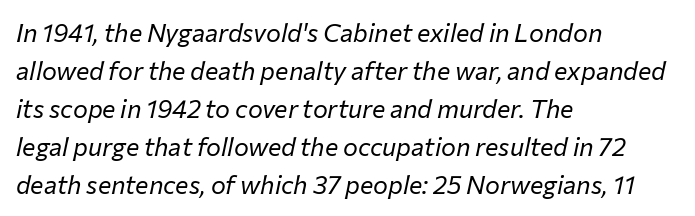
{"italic": "yes", "lean": "right", "slant_degrees": 12, "bold": "no", "underline": "no", "align": "left", "line_spacing": "normal", "line_spacing_ratio": 1.52, "letter_spacing": "normal", "letter_spacing_em": 0.0, "glyph_px": 25}
